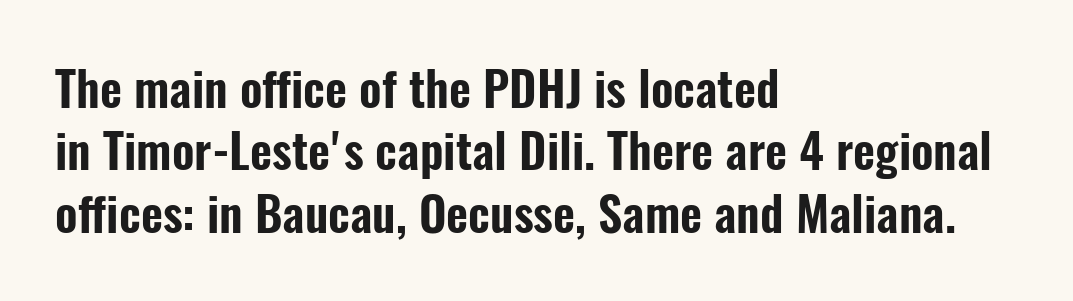
Q: Is the text italic (slanted)? A: No, it is upright.
Q: Is the typeface a serif or a sans-serif typeface? A: Sans-serif.
Q: Is the text underlined? A: No.
Q: How is the paragraph aligned? A: Left-aligned.
Q: Is the spacing between letters normal or unusually wide? A: Normal.
Q: Is the spacing between lines tight, normal or loose? A: Normal.
Q: Width (condensed, normal, or wide)? A: Condensed.
Q: Stroke contrast? A: Low.
Q: x-height? A: Medium.
Q: Monospaced? A: No.
